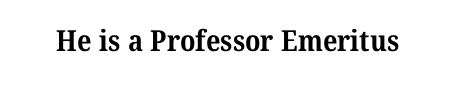
The image shows 29 px bold serif type; set normal letter spacing, not underlined; medium stroke contrast and a medium x-height.
